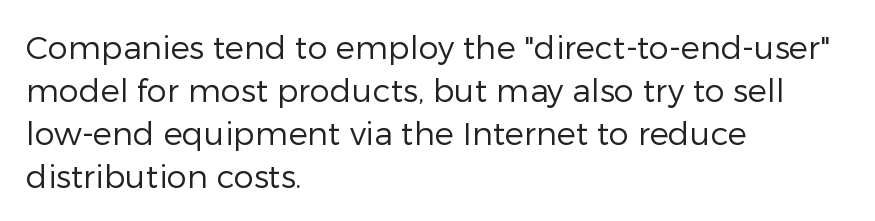
The image shows 32 px regular-weight sans-serif type, upright; set left-aligned, normal line spacing (1.34x), normal letter spacing, not underlined; low stroke contrast and a medium x-height.
